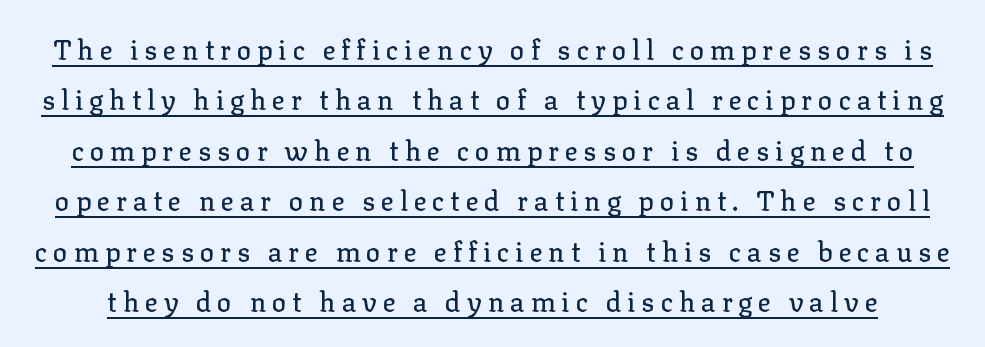
{"italic": "no", "underline": "yes", "line_spacing_ratio": 1.87, "letter_spacing": "wide", "letter_spacing_em": 0.22, "glyph_px": 27}
